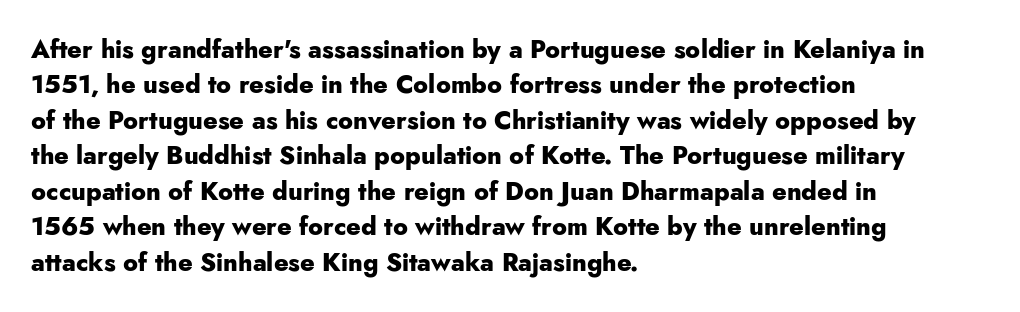
The image shows 25 px bold type, upright; set left-aligned, normal line spacing (1.42x), normal letter spacing, not underlined.
